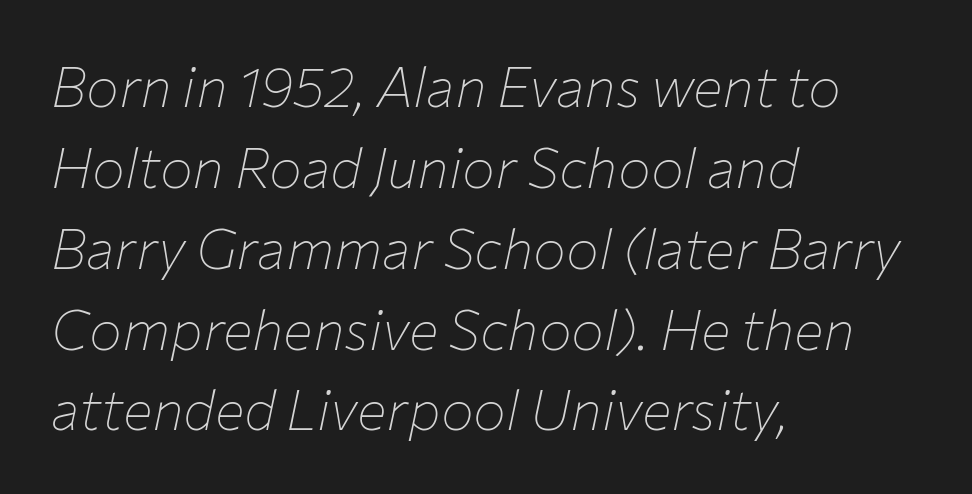
{"italic": "yes", "lean": "right", "slant_degrees": 12, "bold": "no", "weight": "thin", "width": "normal", "stroke_contrast": "low", "x_height": "medium", "monospaced": "no", "underline": "no", "align": "left", "line_spacing": "normal", "line_spacing_ratio": 1.47, "letter_spacing": "normal", "letter_spacing_em": 0.0, "glyph_px": 55}
